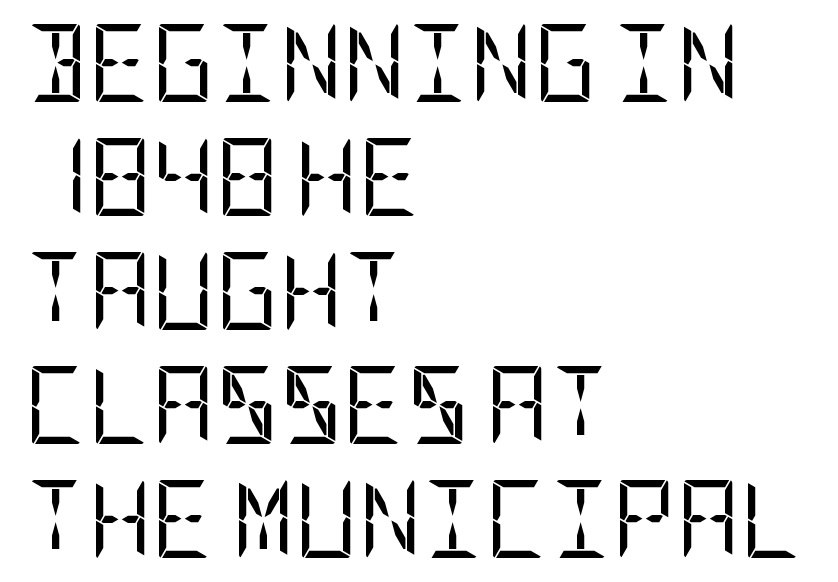
{"serif": "no", "italic": "no", "bold": "no", "weight": "regular", "width": "condensed", "stroke_contrast": "low", "x_height": "large", "underline": "no", "align": "left", "line_spacing": "normal", "line_spacing_ratio": 1.46, "letter_spacing": "normal", "letter_spacing_em": 0.0, "glyph_px": 78}
